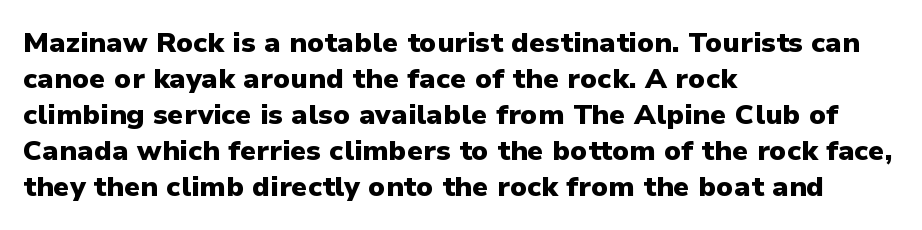
Q: Is the text bold? A: Yes.
Q: Is the text italic (slanted)? A: No, it is upright.
Q: Is the typeface a serif or a sans-serif typeface? A: Sans-serif.
Q: Is the text underlined? A: No.
Q: How is the paragraph aligned? A: Left-aligned.
Q: Is the spacing between letters normal or unusually wide? A: Normal.
Q: Is the spacing between lines tight, normal or loose? A: Normal.
Q: Width (condensed, normal, or wide)? A: Normal.
Q: Stroke contrast? A: Low.
Q: x-height? A: Medium.
Q: Monospaced? A: No.
